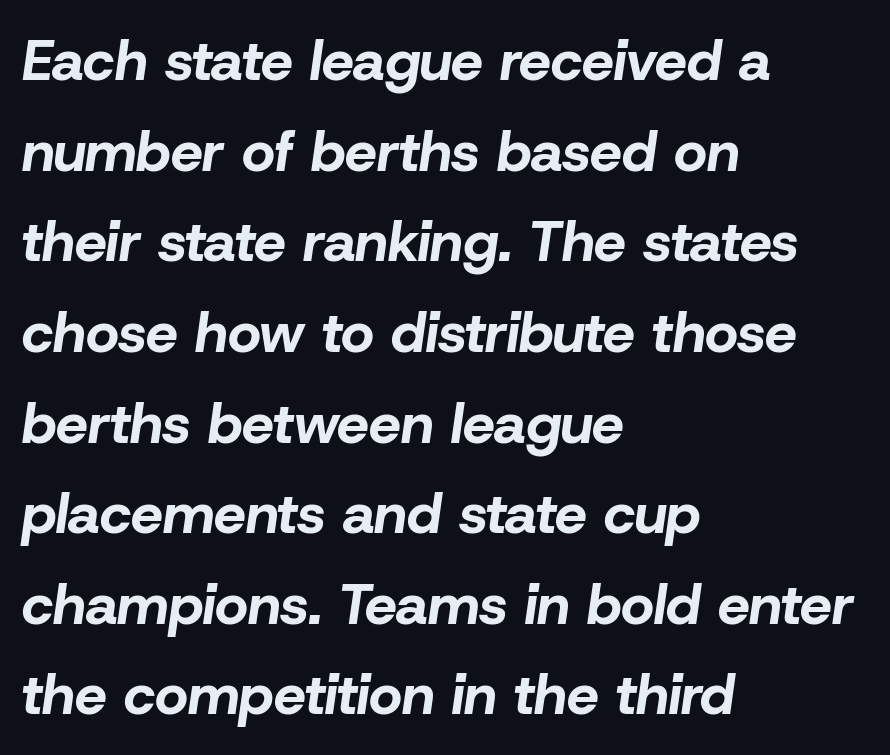
Q: Is the text bold? A: Yes.
Q: Is the text italic (slanted)? A: Yes, it leans right by about 8 degrees.
Q: Is the text underlined? A: No.
Q: How is the paragraph aligned? A: Left-aligned.
Q: Is the spacing between letters normal or unusually wide? A: Normal.
Q: Is the spacing between lines tight, normal or loose? A: Normal.
Q: Width (condensed, normal, or wide)? A: Normal.
Q: Stroke contrast? A: Low.
Q: x-height? A: Medium.
Q: Monospaced? A: No.
